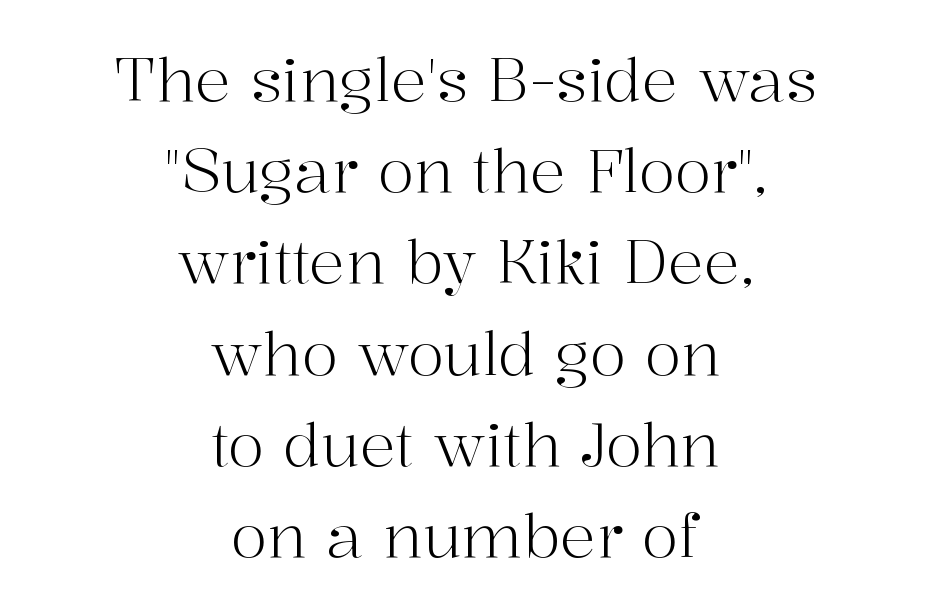
Observe the ordinary spacing: letters are neighbours, not strangers. Do the characters align in a grid? No, the font is proportional. Tall strokes in this sample are plumb rather than angled. Small tapered or slab feet sit at the stroke ends, so this counts as serif. Summary of weight: not heavy and not bold. Rows of type keep a routine distance in the vertical direction.
